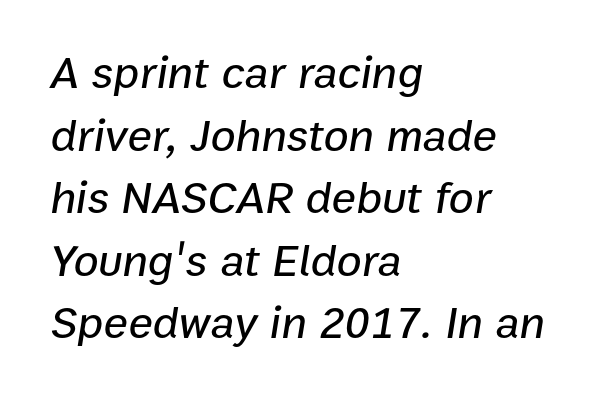
The letters advance in unequal steps, a hallmark of proportional type. Interline gaps are of average width in this sample. No extra tracking has been applied to these lines. The zone under the glyphs is completely vacant.
